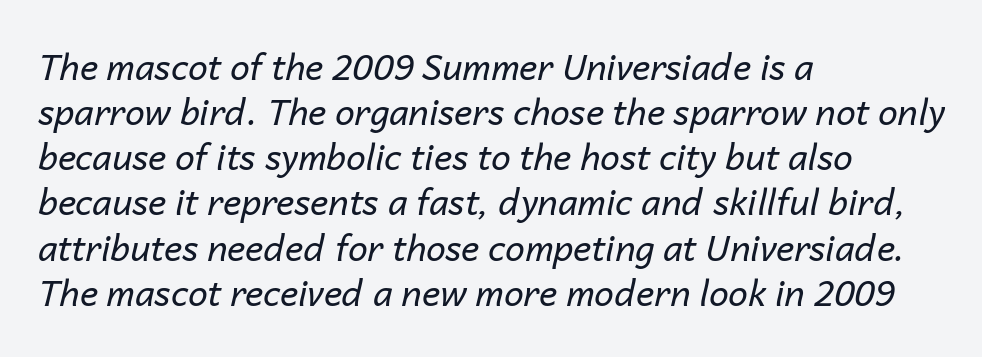
Q: Is the text bold? A: No.
Q: Is the text italic (slanted)? A: Yes, it leans right by about 14 degrees.
Q: Is the text underlined? A: No.
Q: How is the paragraph aligned? A: Left-aligned.
Q: Is the spacing between letters normal or unusually wide? A: Normal.
Q: Is the spacing between lines tight, normal or loose? A: Normal.
Q: Width (condensed, normal, or wide)? A: Normal.
Q: Stroke contrast? A: Low.
Q: x-height? A: Medium.
Q: Monospaced? A: No.
